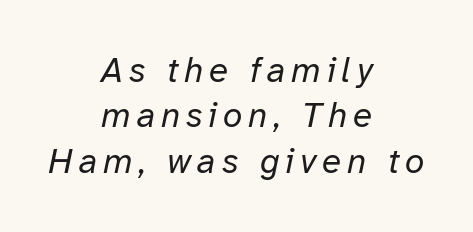
{"italic": "yes", "lean": "right", "slant_degrees": 12, "bold": "no", "weight": "regular", "width": "normal", "stroke_contrast": "low", "x_height": "medium", "monospaced": "no", "underline": "no", "align": "center", "line_spacing": "normal", "line_spacing_ratio": 1.3, "glyph_px": 35}
